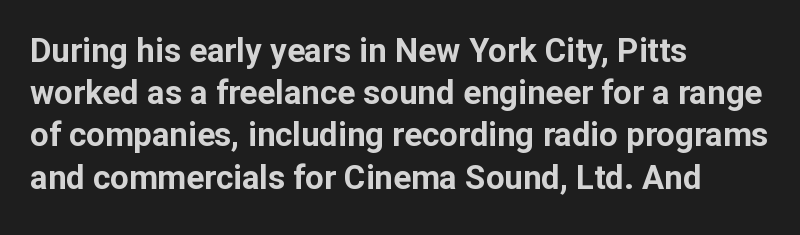
{"serif": "no", "italic": "no", "bold": "yes", "weight": "bold", "width": "normal", "stroke_contrast": "low", "x_height": "medium", "monospaced": "no", "underline": "no", "align": "left", "line_spacing": "normal", "line_spacing_ratio": 1.28, "letter_spacing": "normal", "letter_spacing_em": 0.0, "glyph_px": 33}
